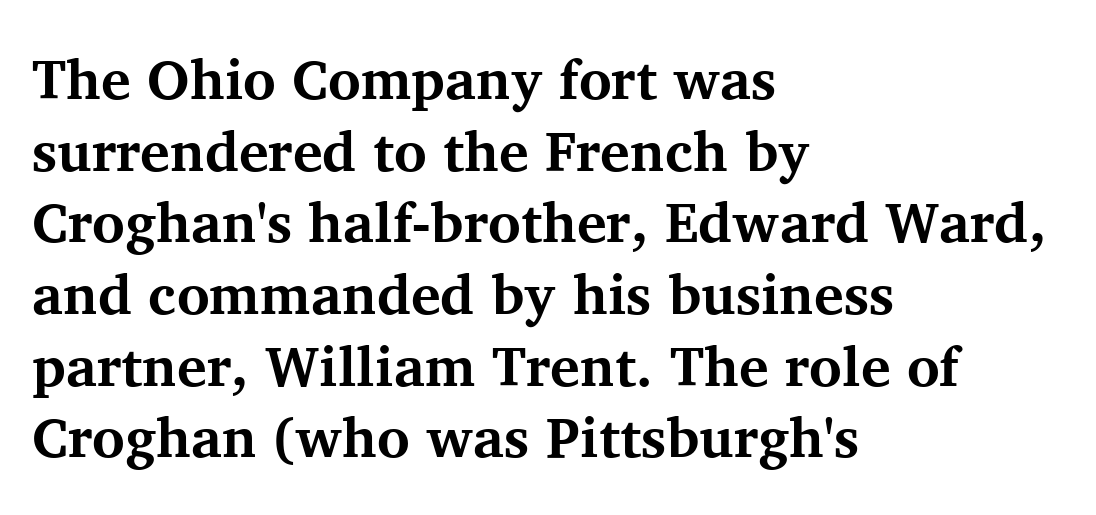
Q: Is the text bold? A: Yes.
Q: Is the text italic (slanted)? A: No, it is upright.
Q: Is the typeface a serif or a sans-serif typeface? A: Serif.
Q: Is the text underlined? A: No.
Q: How is the paragraph aligned? A: Left-aligned.
Q: Is the spacing between letters normal or unusually wide? A: Normal.
Q: Is the spacing between lines tight, normal or loose? A: Normal.
Q: Width (condensed, normal, or wide)? A: Normal.
Q: Stroke contrast? A: Medium.
Q: x-height? A: Medium.
Q: Monospaced? A: No.
